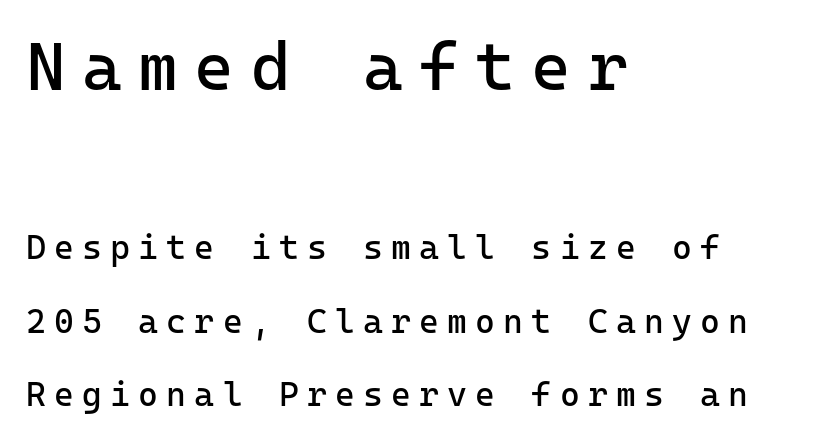
Tracking here is generous; glyphs stand well apart from one another. A student would call this left alignment; a typographer would say flush left, rag right. The passage shown is not bold in any degree. Think of a typewriter: that constant character pitch is what you see here. Serifs: no, the terminals of the letterforms are clean.
